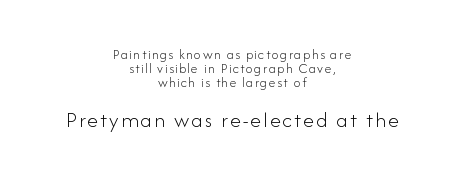
Vertically, the passage feels compressed, each row crowding the next. Nothing heavy about these letters — not bold at all. One-word summary of the alignment: center. Unlike italic type, these characters show no tilt at all. Check under the words: just untouched page. A student would notice the bottom passage is typeset larger than what precedes it.
